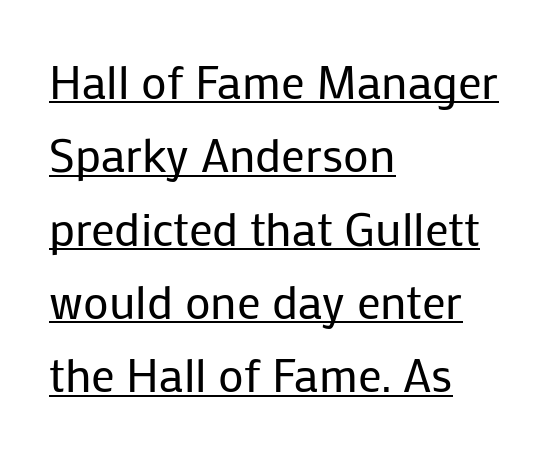
Classification — sans serif. This sample has the flowing, uneven cadence of proportional lettering. It's the straight-up-and-down kind of type. Vertical stems look standard width or narrower in stroke.
